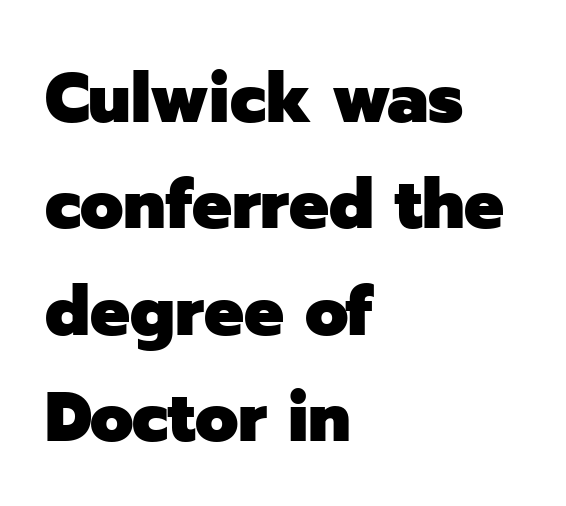
Heft: maximum for text — a bold. Each word holds together tightly as a unit, with standard inter-letter gaps. Tall strokes in this sample are plumb rather than angled. Proportional: the letters do not fall into vertical columns. The rag falls on the right side of this text block. The leading is moderate, giving the passage an even texture.
